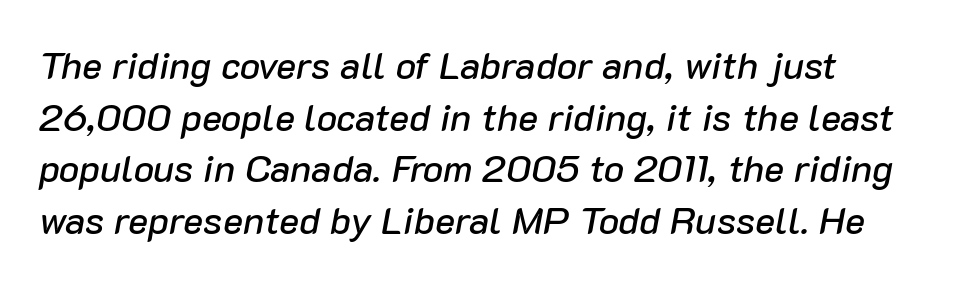
The image shows 38 px text type, italic (leaning right); set normal line spacing (1.36x), normal letter spacing, not underlined; low stroke contrast and a medium x-height.
